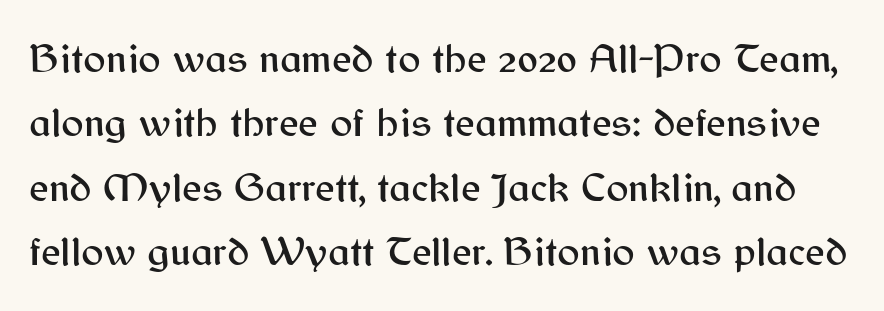
Do the characters align in a grid? No, the font is proportional. Unlike a traditional serif, this face leaves its strokes unadorned. The typography opts for an upright posture over an oblique one. Unmarked baselines from the first word to the last. The space between consecutive lines is moderate.
